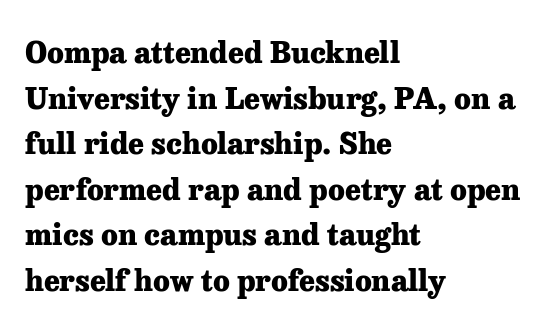
The image shows 30 px heavy serif type, upright; set left-aligned, normal line spacing (1.52x), normal letter spacing, not underlined; low stroke contrast and a medium x-height.
